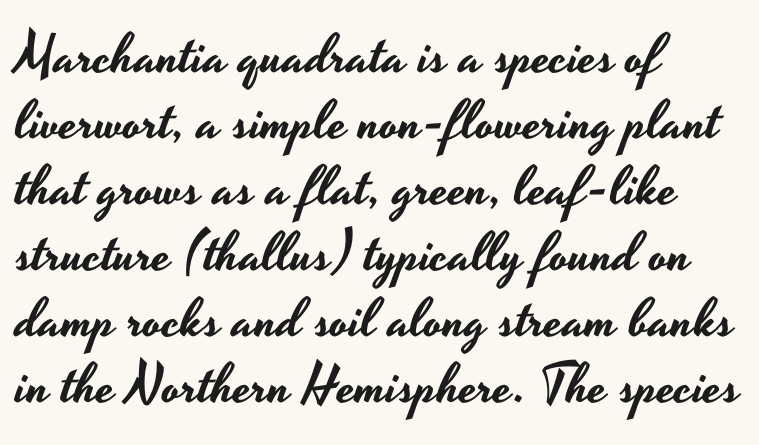
{"serif": "no", "width": "wide", "stroke_contrast": "low", "x_height": "small", "monospaced": "no", "underline": "no", "align": "left", "line_spacing_ratio": 1.2, "letter_spacing": "normal", "letter_spacing_em": 0.0, "glyph_px": 55}
